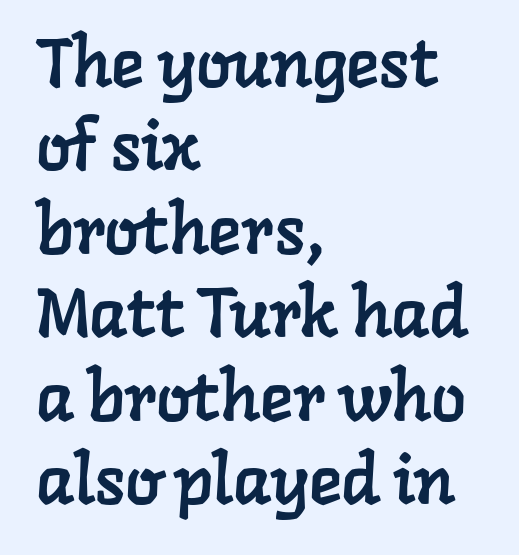
Underlining? Definitely not there. Compared with a centered layout, this one pins lines to the left instead. The passage shown is typeset with a serif family. Standard letterfit; no display-style spreading of the glyphs. Think of a printed novel: that variable character pitch is what you see here.
